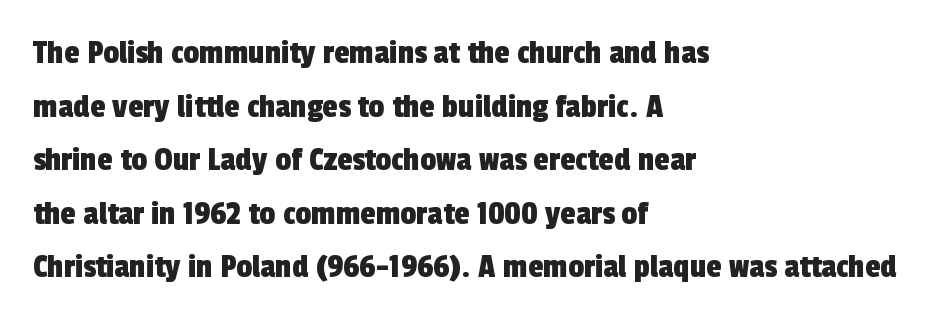
The image shows 35 px condensed sans-serif type; set left-aligned, normal line spacing (1.53x), normal letter spacing, not underlined; a medium x-height.
